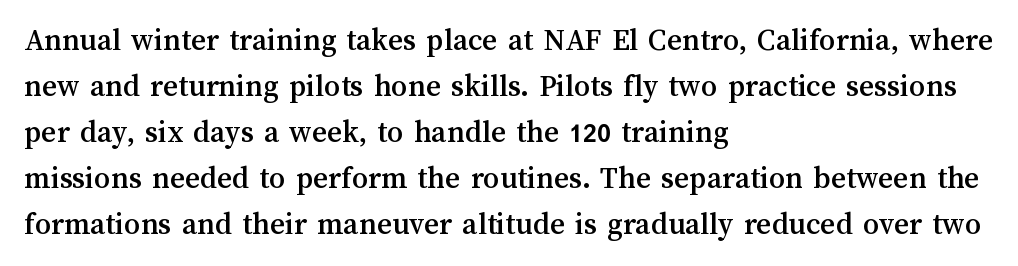
Q: Is the text italic (slanted)? A: No, it is upright.
Q: Is the text underlined? A: No.
Q: How is the paragraph aligned? A: Left-aligned.
Q: Is the spacing between letters normal or unusually wide? A: Normal.
Q: Is the spacing between lines tight, normal or loose? A: Normal.
Q: Width (condensed, normal, or wide)? A: Normal.
Q: Stroke contrast? A: Medium.
Q: x-height? A: Medium.
Q: Monospaced? A: No.
